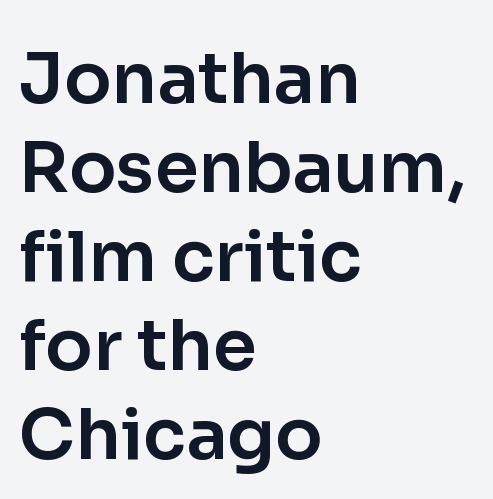
Does extra space separate the letters? No, they use regular spacing. This rendering features lettering with no underline. These lines are set flush left with a ragged right edge. A typesetter would mark this as roman, not italic.
